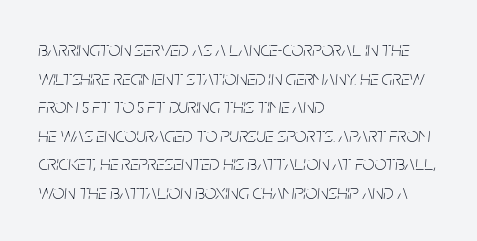
Q: Is the text bold? A: No.
Q: Is the text italic (slanted)? A: Yes, it leans right by about 5 degrees.
Q: Is the text underlined? A: No.
Q: How is the paragraph aligned? A: Left-aligned.
Q: Is the spacing between letters normal or unusually wide? A: Normal.
Q: Is the spacing between lines tight, normal or loose? A: Normal.
